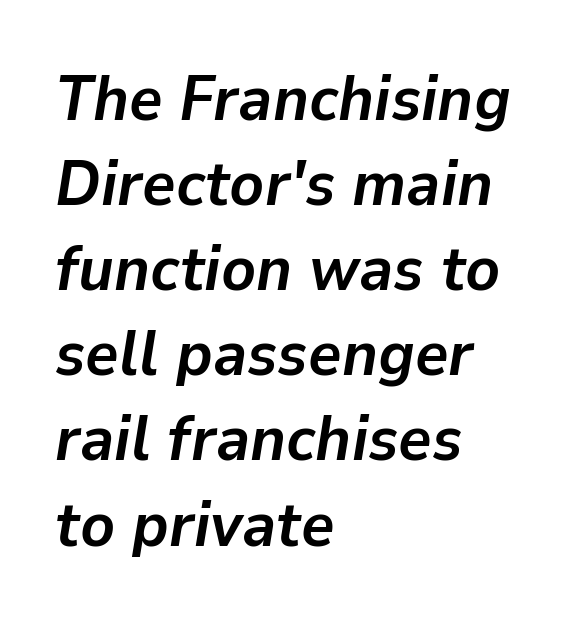
Q: Is the text bold? A: Yes.
Q: Is the text italic (slanted)? A: Yes, it leans right by about 9 degrees.
Q: Is the text underlined? A: No.
Q: How is the paragraph aligned? A: Left-aligned.
Q: Is the spacing between letters normal or unusually wide? A: Normal.
Q: Is the spacing between lines tight, normal or loose? A: Normal.
Q: Width (condensed, normal, or wide)? A: Normal.
Q: Stroke contrast? A: Low.
Q: x-height? A: Medium.
Q: Monospaced? A: No.
